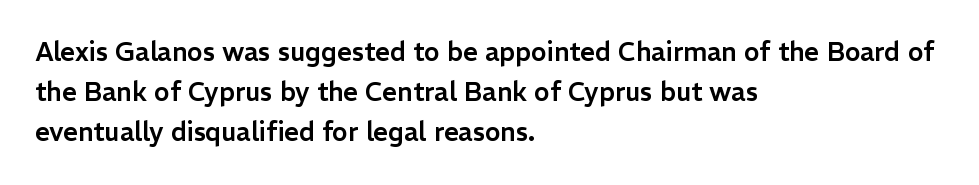
{"italic": "no", "underline": "no", "align": "left", "line_spacing": "normal", "line_spacing_ratio": 1.54, "letter_spacing": "normal", "letter_spacing_em": 0.0, "glyph_px": 26}
